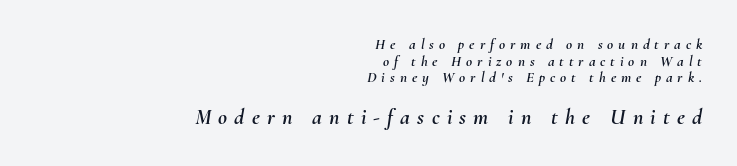
The image shows 22 px text type, italic (leaning right); set right-aligned, tight line spacing (1.11x), unusually wide letter spacing (+0.33 em), not underlined; the second (bottom) block is 1.47x larger.
